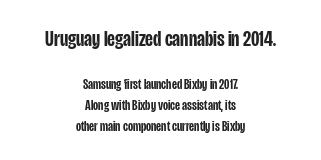
{"italic": "no", "bold": "semi", "underline": "no", "align": "center", "line_spacing": "normal", "line_spacing_ratio": 1.48, "letter_spacing": "normal", "letter_spacing_em": 0.0, "larger_block": "first", "size_ratio": 1.57, "glyph_px": 22}
